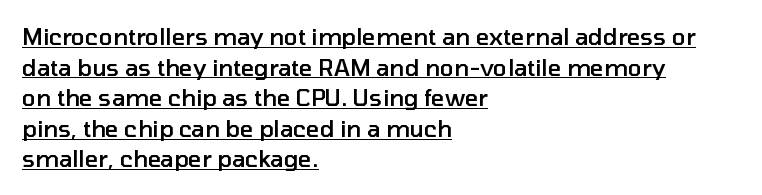
{"italic": "no", "bold": "semi", "underline": "yes", "align": "left", "line_spacing": "normal", "line_spacing_ratio": 1.33, "letter_spacing": "normal", "letter_spacing_em": 0.0, "glyph_px": 23}
